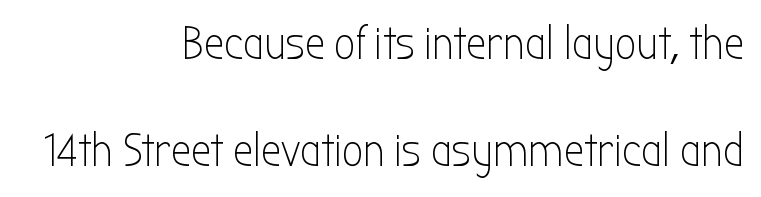
The image shows 46 px light, condensed sans-serif type, upright; set right-aligned, loose line spacing (2.33x), normal letter spacing, not underlined; low stroke contrast and a medium x-height.
